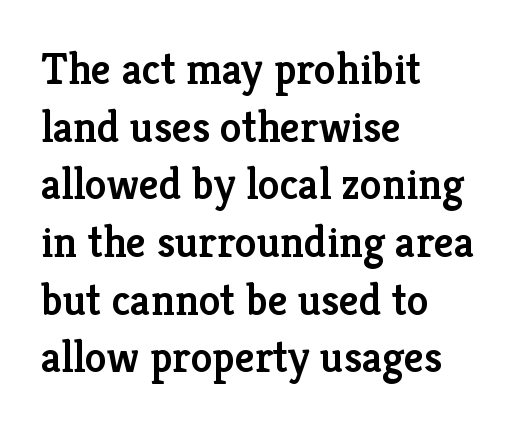
Check the space under the baseline: it is left empty. Line spacing here is normal. The passage shown is typeset with a serif family. The paragraph has a hard left edge and a soft right edge.
